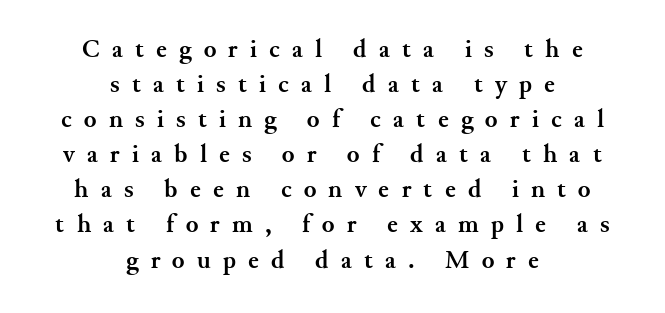
Notice how the stems are strictly vertical — no italics here. Substantial extra tracking has been applied to these lines. Each row of text sits above clean, open space. Horizontal bands of white between lines are of average thickness.
